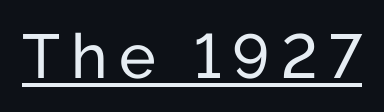
The passage shown is typed in a proportional face where columns would drift. The lettering is marked with a stroke running underneath it. Are there feet on the stems? There aren't — it's a sans. A roman cut, with each character standing at attention.
